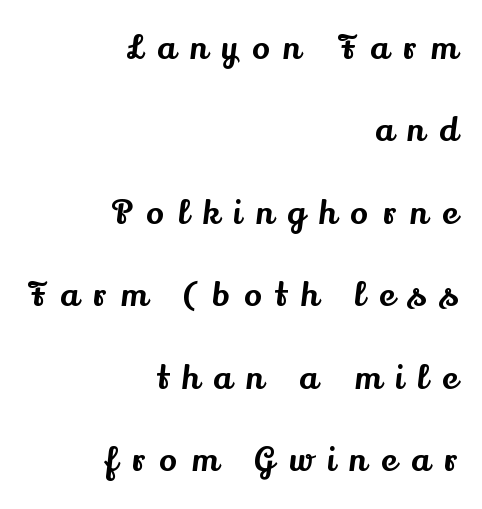
The image shows 33 px serif type; set right-aligned, loose line spacing (2.5x), unusually wide letter spacing (+0.44 em), not underlined; medium stroke contrast and a small x-height.
